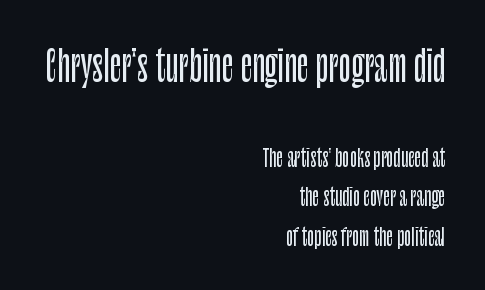
Q: Is the text italic (slanted)? A: No, it is upright.
Q: Is the typeface a serif or a sans-serif typeface? A: Sans-serif.
Q: Is the text underlined? A: No.
Q: How is the paragraph aligned? A: Right-aligned.
Q: Is the spacing between letters normal or unusually wide? A: Normal.
Q: Which block of text is set in a larger size, the first (top) or the second (bottom)? A: The first (top) one.
Q: Width (condensed, normal, or wide)? A: Condensed.
Q: Stroke contrast? A: Low.
Q: x-height? A: Large.
Q: Monospaced? A: No.
